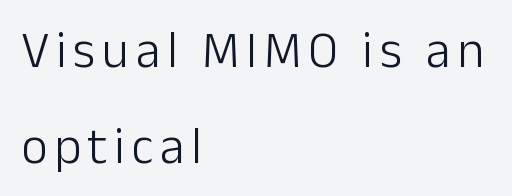
Q: Is the text bold? A: No.
Q: Is the text italic (slanted)? A: No, it is upright.
Q: Is the typeface a serif or a sans-serif typeface? A: Sans-serif.
Q: Is the text underlined? A: No.
Q: How is the paragraph aligned? A: Left-aligned.
Q: Width (condensed, normal, or wide)? A: Normal.
Q: Stroke contrast? A: Low.
Q: x-height? A: Medium.
Q: Monospaced? A: No.
